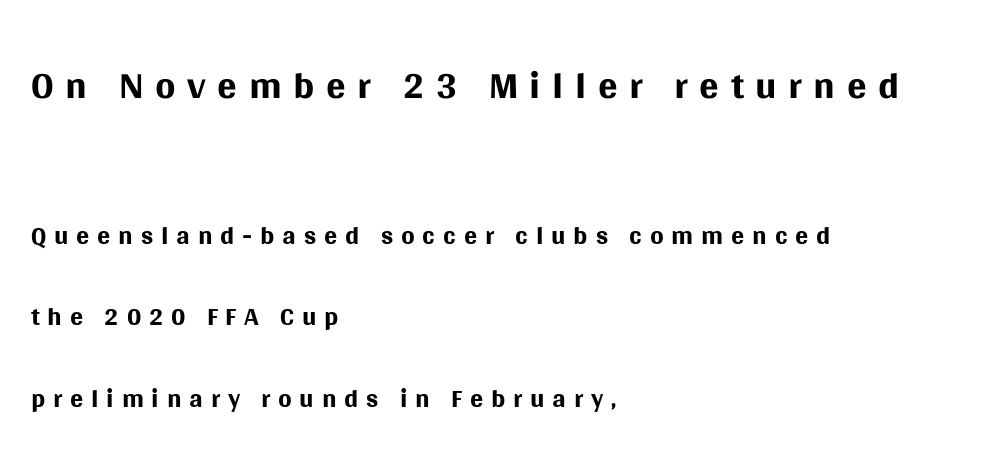
These lines were composed using upright roman letters. Descenders hang freely into open space. This sample has the flowing, uneven cadence of proportional lettering. Reading down the block, your eye returns to a fixed left position each line.
